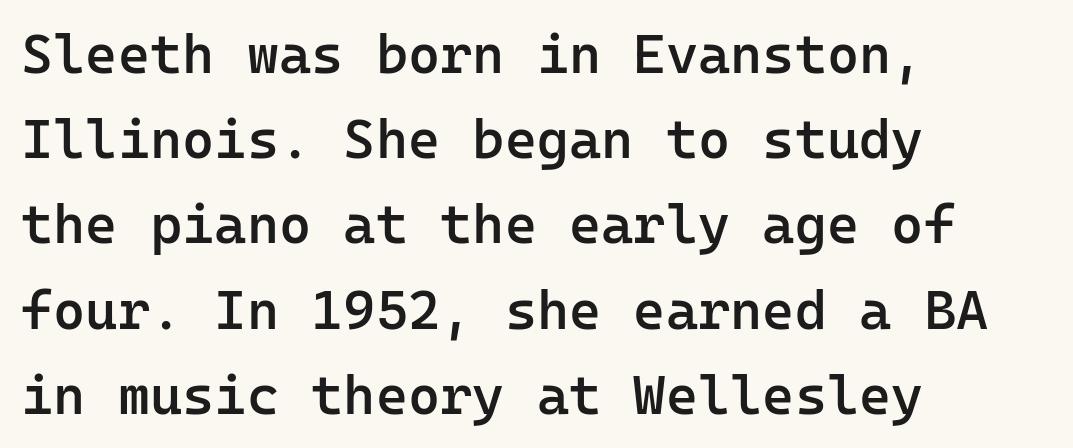
The image shows 55 px semibold sans-serif type, upright, monospaced; set left-aligned, normal line spacing (1.55x), normal letter spacing, not underlined; low stroke contrast and a medium x-height.
